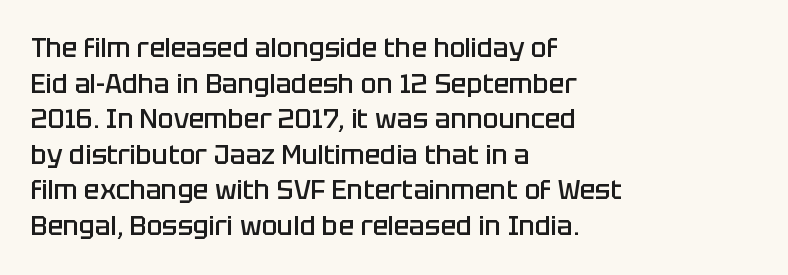
The letters sit at their default tracking, neither squeezed nor spread. Line starts are locked; line ends wander. These words are printed semibold, heavier than regular yet not bold. Does the lettering tilt? It doesn't — this is upright. Students, observe: this is what conventionally led text looks like. Type without underlining.
